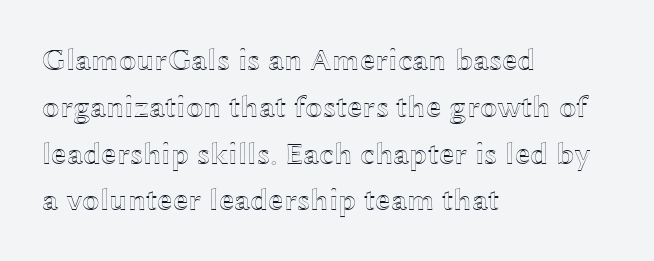
Q: Is the text italic (slanted)? A: No, it is upright.
Q: Is the text underlined? A: No.
Q: How is the paragraph aligned? A: Left-aligned.
Q: Is the spacing between letters normal or unusually wide? A: Normal.
Q: Is the spacing between lines tight, normal or loose? A: Normal.
Q: Width (condensed, normal, or wide)? A: Wide.
Q: x-height? A: Medium.
Q: Monospaced? A: No.
